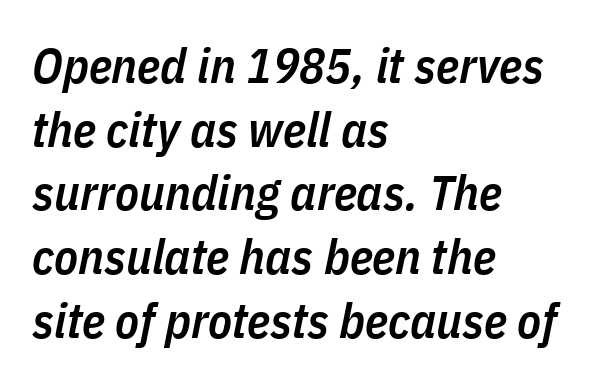
Q: Is the text bold? A: Semi-bold.
Q: Is the text italic (slanted)? A: Yes, it leans right by about 11 degrees.
Q: Is the text underlined? A: No.
Q: How is the paragraph aligned? A: Left-aligned.
Q: Is the spacing between letters normal or unusually wide? A: Normal.
Q: Is the spacing between lines tight, normal or loose? A: Normal.
Q: Width (condensed, normal, or wide)? A: Condensed.
Q: Stroke contrast? A: Low.
Q: x-height? A: Medium.
Q: Monospaced? A: No.
